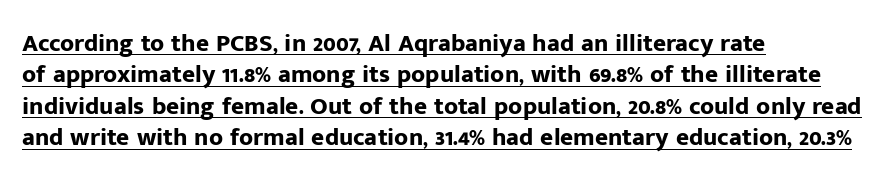
{"italic": "no", "bold": "yes", "underline": "yes", "align": "left", "line_spacing": "normal", "line_spacing_ratio": 1.26, "letter_spacing": "normal", "letter_spacing_em": 0.0, "glyph_px": 25}
